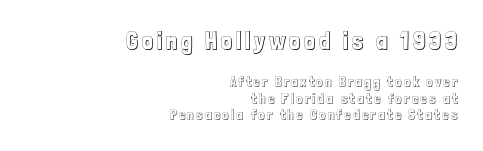
The image shows 24 px text type, upright; set right-aligned, line spacing 1.17x, not underlined; the first (top) block is 1.71x larger.
